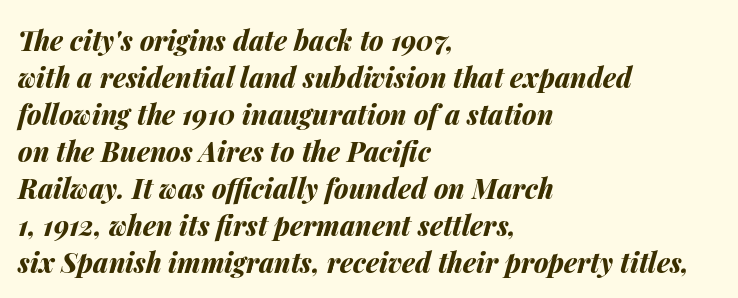
Q: Is the text bold? A: Yes.
Q: Is the text italic (slanted)? A: Yes, it leans right by about 14 degrees.
Q: Is the text underlined? A: No.
Q: How is the paragraph aligned? A: Left-aligned.
Q: Is the spacing between letters normal or unusually wide? A: Normal.
Q: Is the spacing between lines tight, normal or loose? A: Normal.
